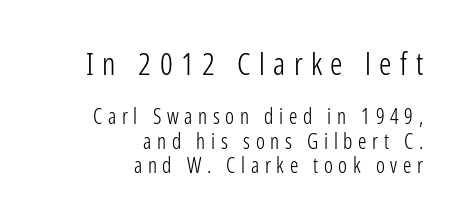
Q: Is the text bold? A: No.
Q: Is the text italic (slanted)? A: No, it is upright.
Q: Is the typeface a serif or a sans-serif typeface? A: Sans-serif.
Q: Is the text underlined? A: No.
Q: How is the paragraph aligned? A: Right-aligned.
Q: Is the spacing between letters normal or unusually wide? A: Unusually wide.
Q: Is the spacing between lines tight, normal or loose? A: Tight.
Q: Which block of text is set in a larger size, the first (top) or the second (bottom)? A: The first (top) one.
Q: Width (condensed, normal, or wide)? A: Condensed.
Q: Stroke contrast? A: Low.
Q: x-height? A: Medium.
Q: Monospaced? A: No.
